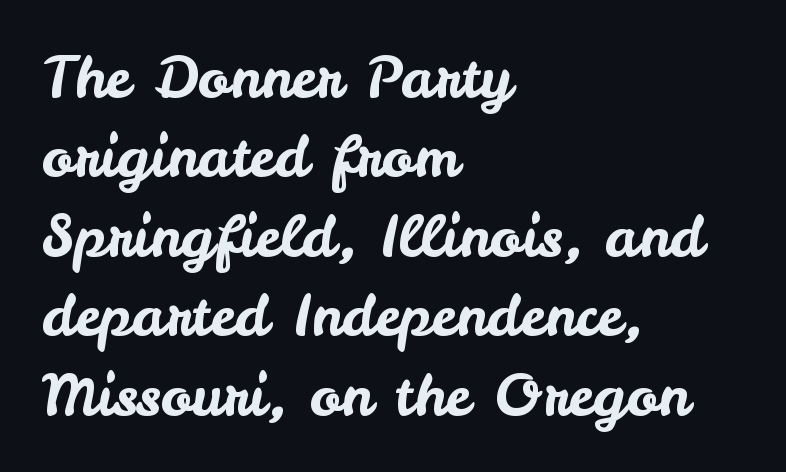
{"serif": "no", "width": "normal", "stroke_contrast": "low", "x_height": "small", "monospaced": "no", "underline": "no", "align": "left", "line_spacing": "normal", "line_spacing_ratio": 1.37, "letter_spacing": "normal", "letter_spacing_em": 0.0, "glyph_px": 58}
